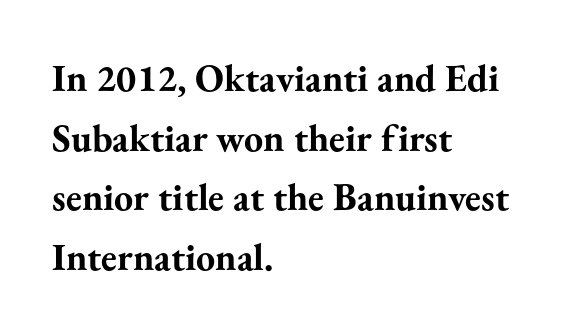
{"serif": "yes", "italic": "no", "bold": "yes", "weight": "bold", "width": "normal", "stroke_contrast": "medium", "x_height": "small", "monospaced": "no", "underline": "no", "align": "left", "line_spacing": "normal", "line_spacing_ratio": 1.57, "letter_spacing": "normal", "letter_spacing_em": 0.0, "glyph_px": 38}
